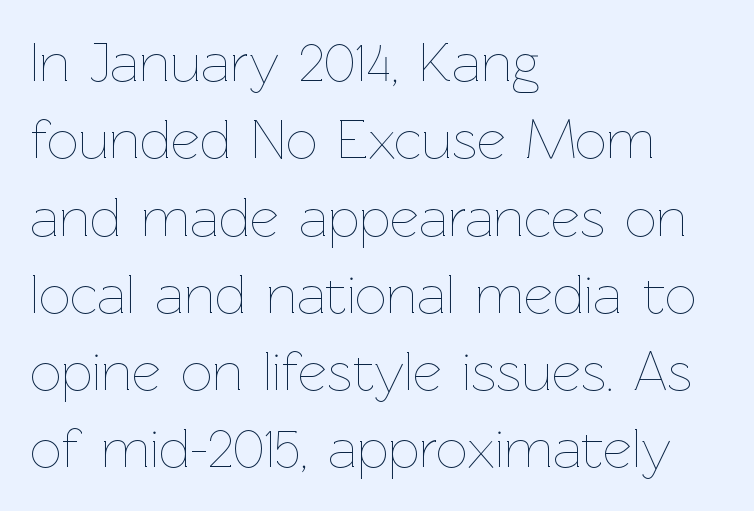
Q: Is the text bold? A: No.
Q: Is the text italic (slanted)? A: No, it is upright.
Q: Is the text underlined? A: No.
Q: How is the paragraph aligned? A: Left-aligned.
Q: Is the spacing between letters normal or unusually wide? A: Normal.
Q: Is the spacing between lines tight, normal or loose? A: Normal.
Q: Width (condensed, normal, or wide)? A: Normal.
Q: Stroke contrast? A: Low.
Q: x-height? A: Medium.
Q: Monospaced? A: No.
